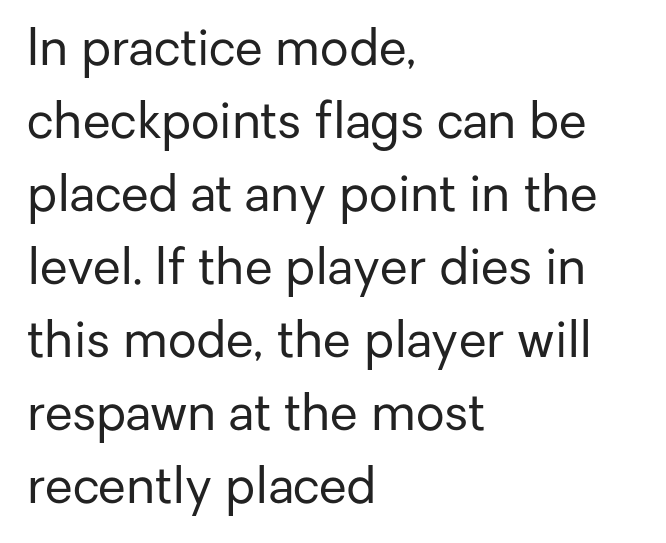
{"serif": "no", "italic": "no", "bold": "no", "weight": "regular", "width": "normal", "stroke_contrast": "low", "x_height": "medium", "monospaced": "no", "underline": "no", "align": "left", "line_spacing": "normal", "line_spacing_ratio": 1.46, "letter_spacing": "normal", "letter_spacing_em": 0.0, "glyph_px": 50}
